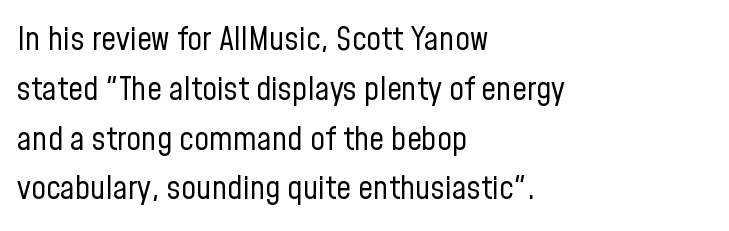
Q: Is the text bold? A: No.
Q: Is the text italic (slanted)? A: No, it is upright.
Q: Is the typeface a serif or a sans-serif typeface? A: Sans-serif.
Q: Is the text underlined? A: No.
Q: How is the paragraph aligned? A: Left-aligned.
Q: Is the spacing between letters normal or unusually wide? A: Normal.
Q: Is the spacing between lines tight, normal or loose? A: Normal.
Q: Width (condensed, normal, or wide)? A: Condensed.
Q: Stroke contrast? A: Low.
Q: x-height? A: Medium.
Q: Monospaced? A: No.
